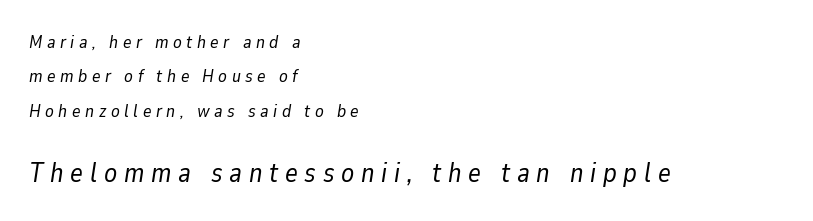
In this sample the second text group is rendered at the bigger scale. Each new line begins a long way beneath the previous one. In terms of posture, this sample is oblique. The face looks like a standard text weight, possibly lighter.
